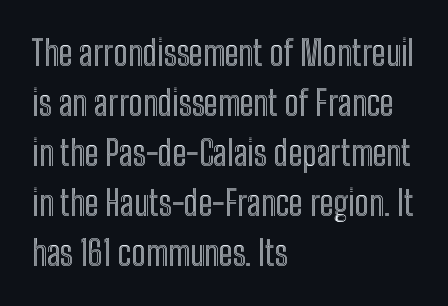
The image shows 34 px condensed type, upright; set left-aligned, normal line spacing (1.47x), normal letter spacing, not underlined; a medium x-height.
